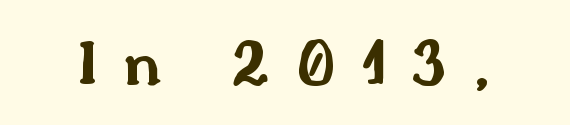
These words are printed bold, with thick strokes throughout. Loose tracking; the words dissolve into strings of separated letters. The face used here is proportionally spaced, like ordinary book or web type. Nope, no serifs anywhere on these letters. The lettering holds an erect, upright posture throughout.
